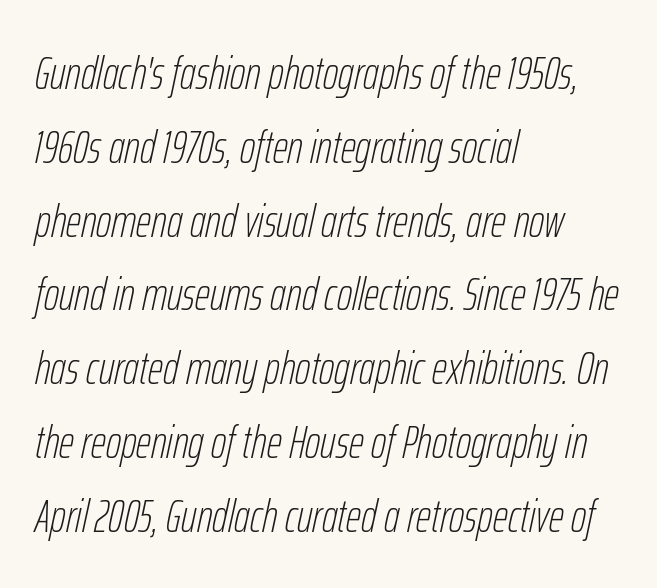
The image shows 47 px thin, condensed type, italic (leaning right); set left-aligned, normal line spacing (1.57x), normal letter spacing, not underlined; low stroke contrast and a medium x-height.
